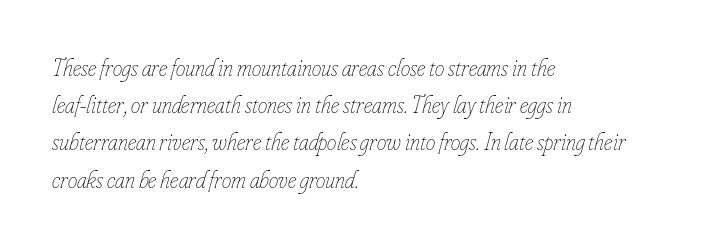
Q: Is the text bold? A: No.
Q: Is the text italic (slanted)? A: Yes, it leans right by about 16 degrees.
Q: Is the text underlined? A: No.
Q: How is the paragraph aligned? A: Left-aligned.
Q: Is the spacing between letters normal or unusually wide? A: Normal.
Q: Is the spacing between lines tight, normal or loose? A: Normal.
